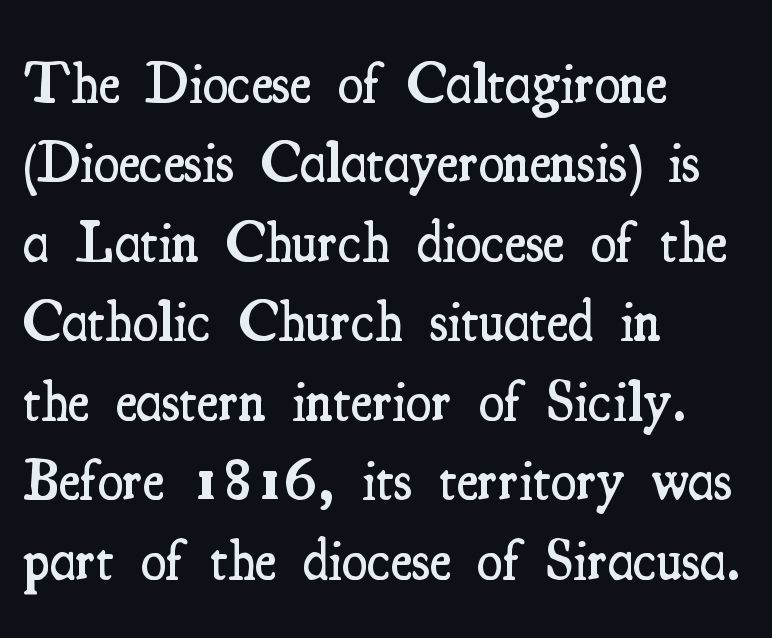
Caption: multi-line text, flush left, ragged right. Examine the stroke ends and you'll spot serifs. A normal amount of white space separates one row of letters from the next. The lettering holds an erect, upright posture throughout.
